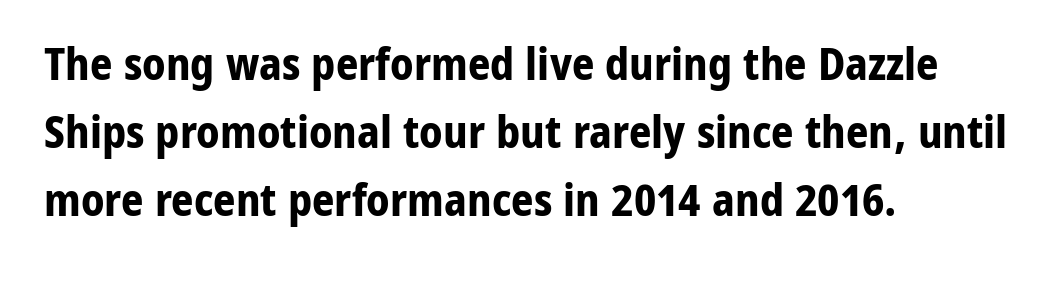
The image shows 44 px bold sans-serif type, upright; set left-aligned, normal line spacing (1.55x), normal letter spacing, not underlined; low stroke contrast and a medium x-height.
